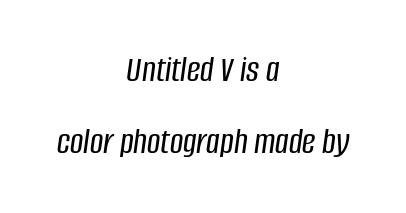
{"italic": "yes", "lean": "right", "slant_degrees": 8, "width": "condensed", "stroke_contrast": "low", "x_height": "large", "monospaced": "no", "underline": "no", "align": "center", "line_spacing": "loose", "line_spacing_ratio": 1.95, "letter_spacing": "normal", "letter_spacing_em": 0.0, "glyph_px": 37}
